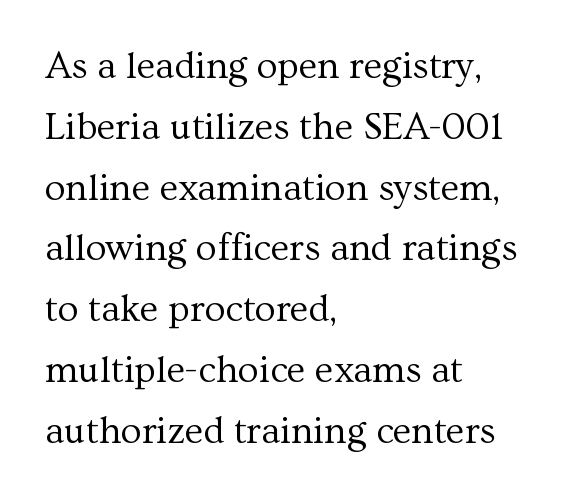
{"serif": "yes", "italic": "no", "bold": "no", "weight": "regular", "width": "normal", "stroke_contrast": "medium", "x_height": "medium", "monospaced": "no", "underline": "no", "align": "left", "line_spacing": "normal", "line_spacing_ratio": 1.6, "letter_spacing": "normal", "letter_spacing_em": 0.0, "glyph_px": 38}
